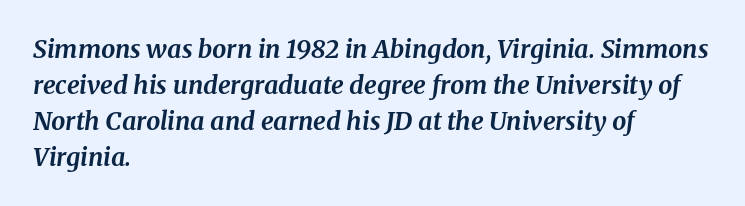
{"italic": "yes", "lean": "right", "slant_degrees": 8, "bold": "yes", "underline": "no", "align": "left", "line_spacing": "normal", "line_spacing_ratio": 1.44, "letter_spacing": "normal", "letter_spacing_em": 0.0, "glyph_px": 25}
